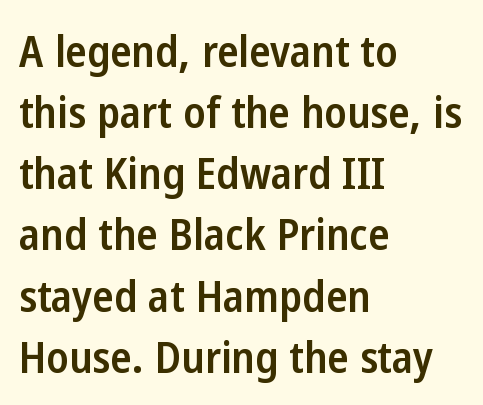
The image shows 44 px semibold, condensed sans-serif type, upright; set left-aligned, normal line spacing (1.39x), normal letter spacing, not underlined; low stroke contrast and a medium x-height.
